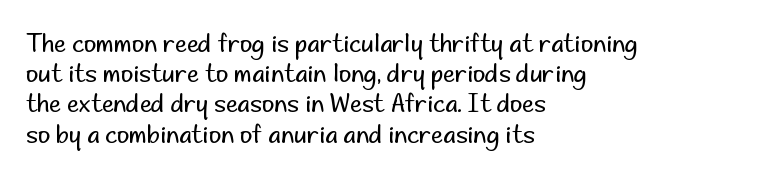
The weight would be labelled regular, book, light, or lighter still. Every stem runs plumb, perpendicular to the baseline. Descender tails drop into unmarked territory. One glance says typical: line gaps are just what's usual.
